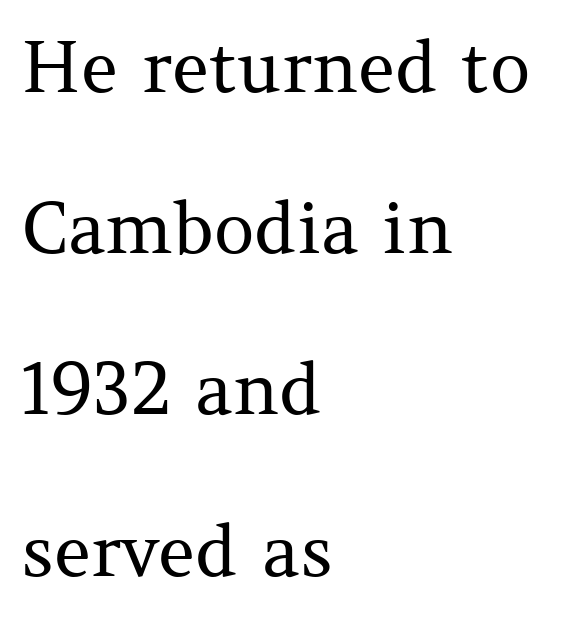
Short note: letters normally spaced. Rule under the text: the space is simply empty. Serifs: yes, visible at the terminals of the letterforms. The paragraph shown leans on its left margin. The cut favours lightness, reaching ordinary text weight at its darkest.
